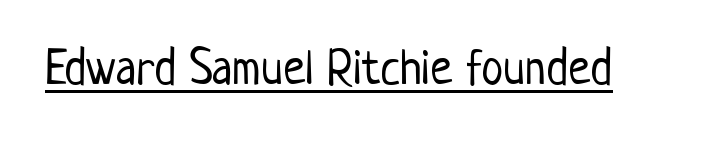
On a weight scale, this lands at 450 or below. The passage shown is typed in a proportional face where columns would drift. Note: no serifs on the glyphs. Upright lettering throughout. A rule runs beneath these lines of type.
